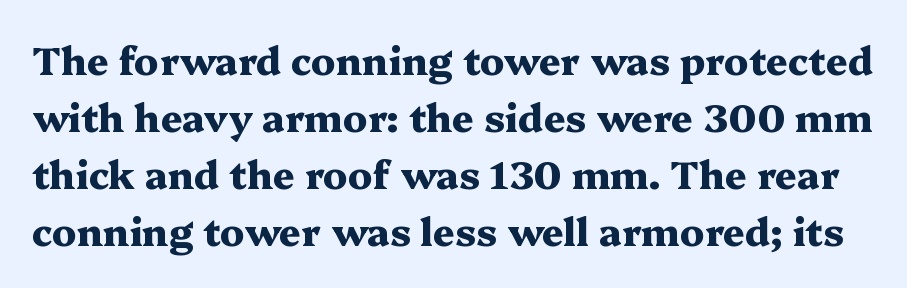
Q: Is the text bold? A: Yes.
Q: Is the text italic (slanted)? A: No, it is upright.
Q: Is the typeface a serif or a sans-serif typeface? A: Serif.
Q: Is the text underlined? A: No.
Q: Is the spacing between letters normal or unusually wide? A: Normal.
Q: Is the spacing between lines tight, normal or loose? A: Normal.
Q: Width (condensed, normal, or wide)? A: Wide.
Q: Stroke contrast? A: Medium.
Q: x-height? A: Medium.
Q: Monospaced? A: No.
